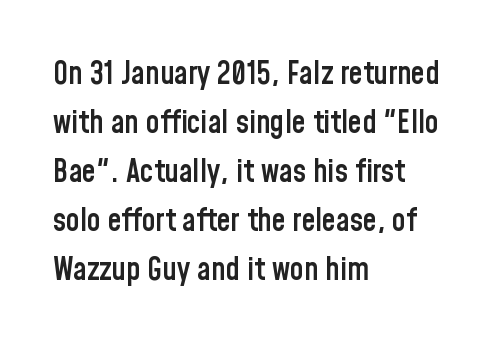
Firm but not heavy-handed strokes: this text is semibold. Which margin do the lines hug? The left one — the right edge is uneven. Is this a fixed-width face? No — the glyphs have proportional, varying widths. Examine the stroke ends and you'll find no serifs. Honestly, there is no underline to notice here at all.
